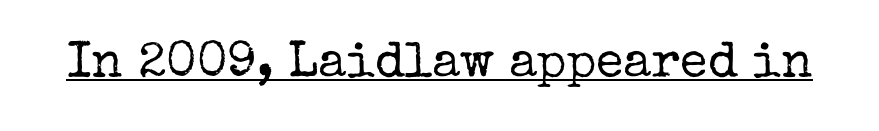
{"serif": "yes", "italic": "no", "bold": "no", "weight": "regular", "width": "normal", "stroke_contrast": "low", "x_height": "medium", "monospaced": "no", "underline": "yes", "letter_spacing": "normal", "letter_spacing_em": 0.0, "glyph_px": 50}
